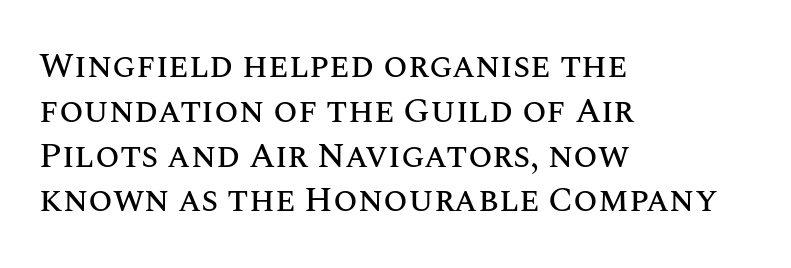
Q: Is the text italic (slanted)? A: No, it is upright.
Q: Is the text underlined? A: No.
Q: How is the paragraph aligned? A: Left-aligned.
Q: Is the spacing between letters normal or unusually wide? A: Normal.
Q: Is the spacing between lines tight, normal or loose? A: Normal.
Q: Width (condensed, normal, or wide)? A: Normal.
Q: Stroke contrast? A: Medium.
Q: x-height? A: Large.
Q: Monospaced? A: No.
